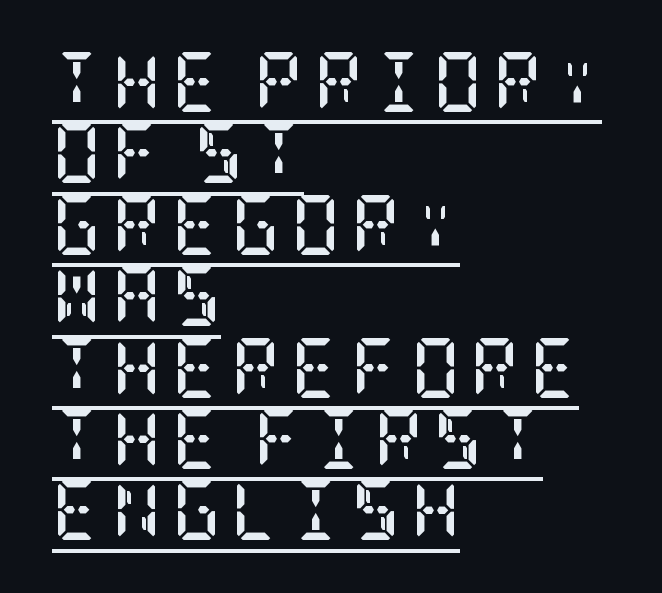
Q: Is the text bold? A: Yes.
Q: Is the text italic (slanted)? A: No, it is upright.
Q: Is the typeface a serif or a sans-serif typeface? A: Serif.
Q: Is the text underlined? A: Yes.
Q: How is the paragraph aligned? A: Left-aligned.
Q: Width (condensed, normal, or wide)? A: Condensed.
Q: Stroke contrast? A: Low.
Q: x-height? A: Large.
